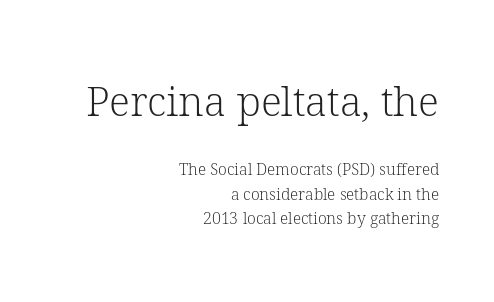
{"serif": "yes", "italic": "no", "bold": "no", "weight": "light", "width": "normal", "stroke_contrast": "low", "x_height": "medium", "monospaced": "no", "underline": "no", "align": "right", "line_spacing": "normal", "line_spacing_ratio": 1.54, "letter_spacing": "normal", "letter_spacing_em": 0.0, "larger_block": "first", "size_ratio": 2.56, "glyph_px": 41}
